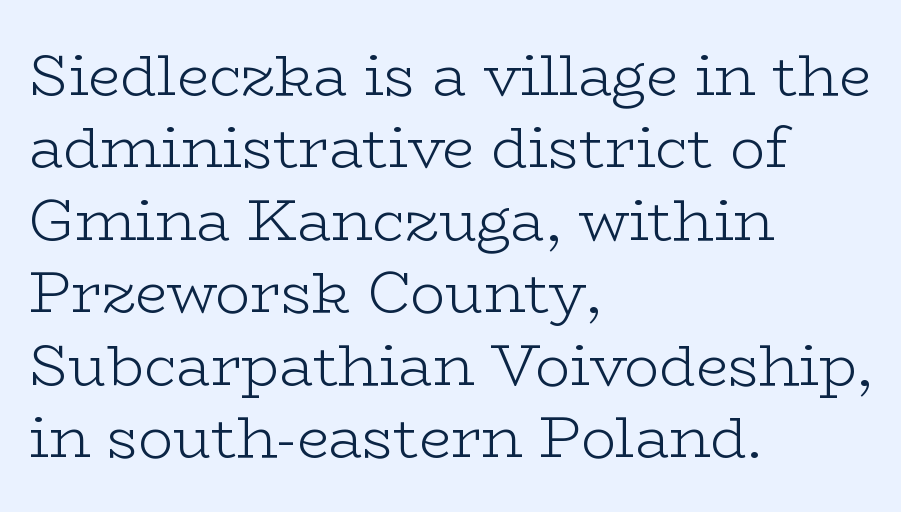
Teacher's note: observe the even left margin — that is flush-left alignment. The letters stand upright; this is a roman face. The passage shown is not underscored anywhere. Is there much room between lines? A standard amount, neither cramped nor airy.
